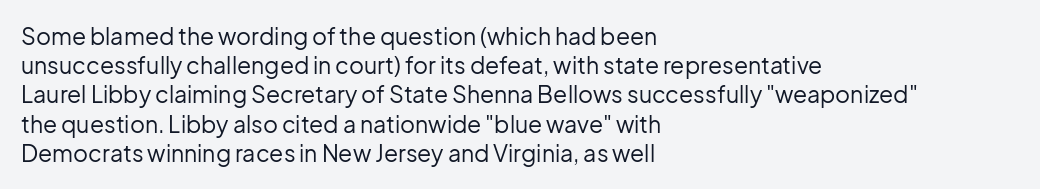
Nothing unusual about the tracking: characters are spaced as the font intends. Caption: multi-line text, flush left, ragged right. How would I describe the line gaps? Plain and ordinary. Unbolded letterforms with no extra heft.
